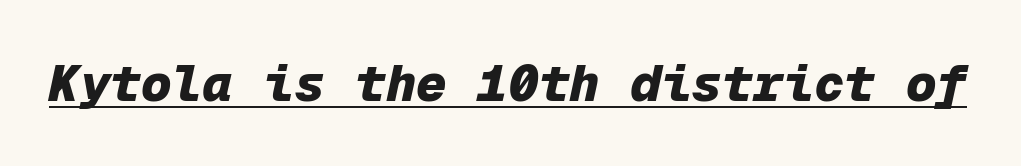
Q: Is the text bold? A: Yes.
Q: Is the text italic (slanted)? A: Yes, it leans right by about 12 degrees.
Q: Is the text underlined? A: Yes.
Q: Is the spacing between letters normal or unusually wide? A: Normal.
Q: Width (condensed, normal, or wide)? A: Normal.
Q: Stroke contrast? A: Low.
Q: x-height? A: Medium.
Q: Monospaced? A: Yes.
